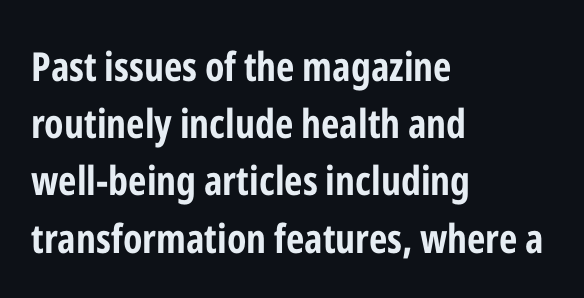
{"serif": "no", "italic": "no", "bold": "yes", "weight": "bold", "width": "condensed", "stroke_contrast": "low", "x_height": "medium", "monospaced": "no", "underline": "no", "align": "left", "line_spacing": "normal", "line_spacing_ratio": 1.43, "letter_spacing": "normal", "letter_spacing_em": 0.0, "glyph_px": 40}
